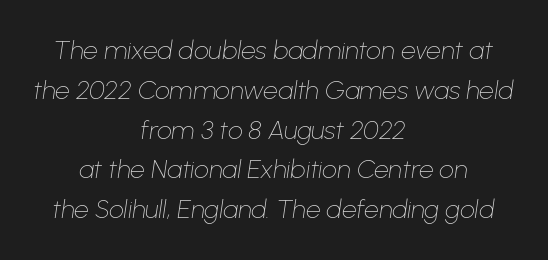
{"italic": "yes", "lean": "right", "slant_degrees": 8, "bold": "no", "underline": "no", "align": "center", "line_spacing": "normal", "line_spacing_ratio": 1.53, "letter_spacing": "normal", "letter_spacing_em": 0.0, "glyph_px": 26}
